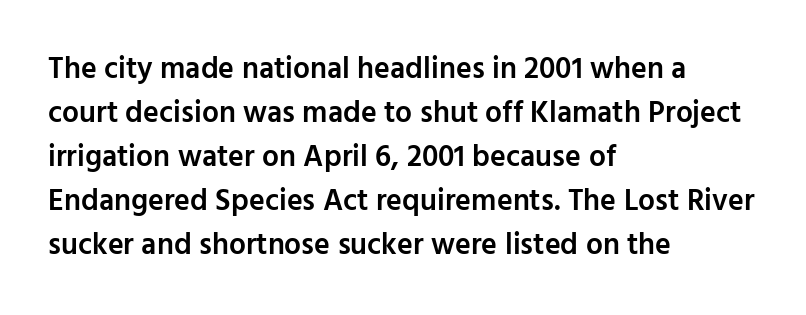
{"serif": "no", "italic": "no", "bold": "semi", "weight": "semibold", "width": "normal", "stroke_contrast": "low", "x_height": "medium", "monospaced": "no", "underline": "no", "align": "left", "line_spacing": "normal", "line_spacing_ratio": 1.47, "letter_spacing": "normal", "letter_spacing_em": 0.0, "glyph_px": 30}
